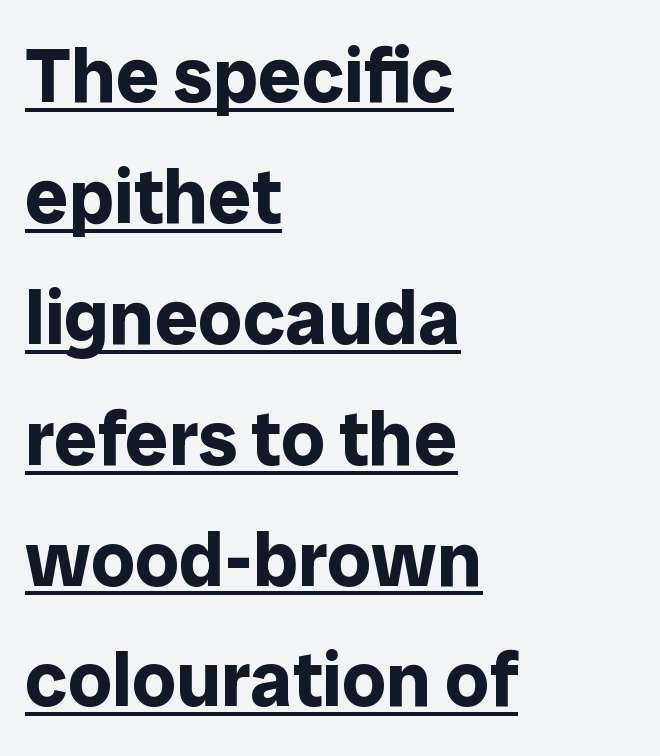
{"serif": "no", "italic": "no", "bold": "yes", "weight": "bold", "width": "normal", "stroke_contrast": "low", "x_height": "medium", "monospaced": "no", "underline": "yes", "align": "left", "line_spacing": "normal", "line_spacing_ratio": 1.57, "letter_spacing": "normal", "letter_spacing_em": 0.0, "glyph_px": 77}
